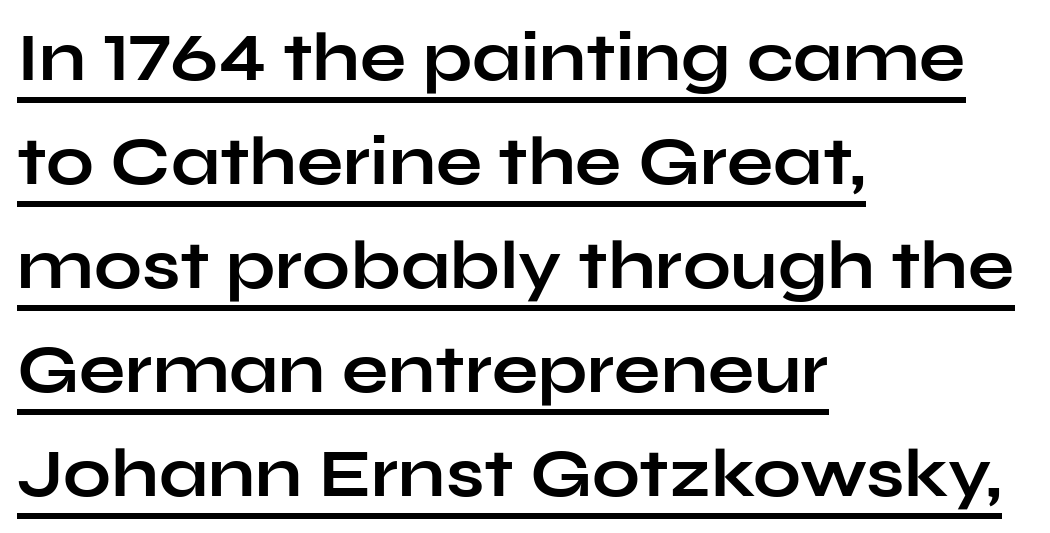
{"serif": "no", "italic": "no", "bold": "yes", "weight": "bold", "width": "wide", "stroke_contrast": "low", "x_height": "medium", "monospaced": "no", "underline": "yes", "align": "left", "line_spacing": "normal", "line_spacing_ratio": 1.53, "letter_spacing": "normal", "letter_spacing_em": 0.0, "glyph_px": 68}
